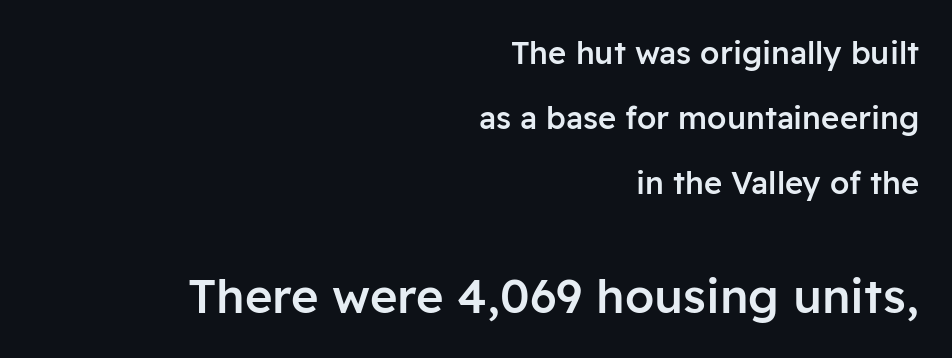
The image shows 47 px semibold sans-serif type, upright; set right-aligned, loose line spacing (2.1x), normal letter spacing, not underlined; the second (bottom) block is 1.52x larger; low stroke contrast and a medium x-height.
